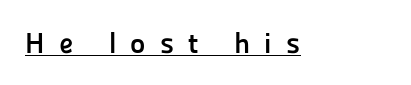
The image shows 29 px semibold sans-serif type, upright; set unusually wide letter spacing (+0.49 em), underlined; low stroke contrast and a medium x-height.
